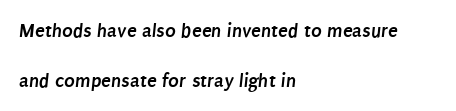
{"bold": "yes", "underline": "no", "align": "left", "line_spacing": "loose", "line_spacing_ratio": 2.49, "letter_spacing": "normal", "letter_spacing_em": 0.0, "glyph_px": 20}
